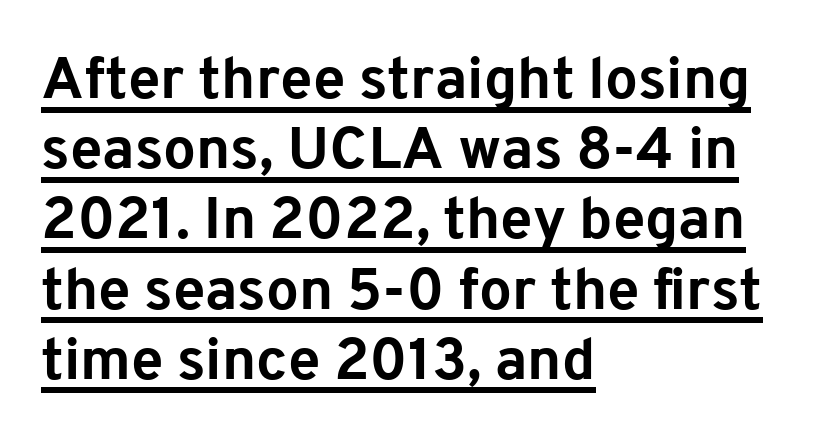
{"serif": "no", "italic": "no", "bold": "yes", "weight": "bold", "width": "normal", "stroke_contrast": "low", "x_height": "medium", "monospaced": "no", "underline": "yes", "align": "left", "line_spacing_ratio": 1.21, "letter_spacing": "normal", "letter_spacing_em": 0.0, "glyph_px": 58}
